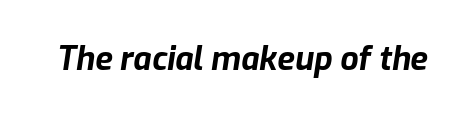
{"italic": "yes", "lean": "right", "slant_degrees": 9, "bold": "yes", "weight": "bold", "width": "normal", "stroke_contrast": "low", "x_height": "medium", "monospaced": "no", "underline": "no", "letter_spacing": "normal", "letter_spacing_em": 0.0, "glyph_px": 32}
